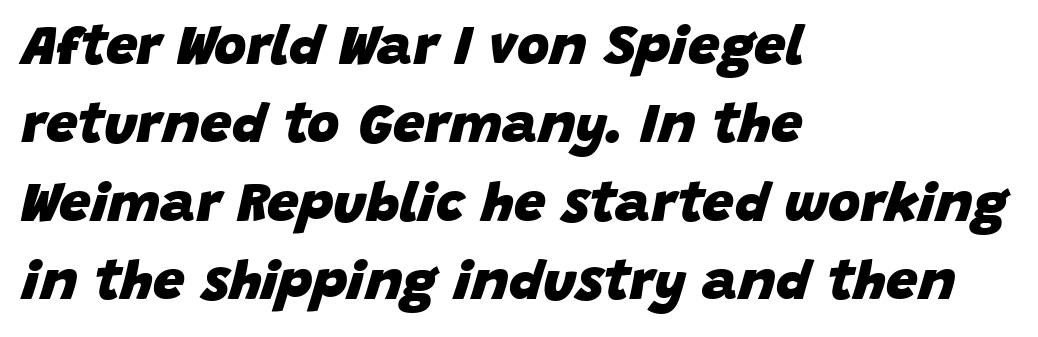
Q: Is the text bold? A: Yes.
Q: Is the text italic (slanted)? A: Yes, it leans right by about 15 degrees.
Q: Is the text underlined? A: No.
Q: How is the paragraph aligned? A: Left-aligned.
Q: Is the spacing between letters normal or unusually wide? A: Normal.
Q: Is the spacing between lines tight, normal or loose? A: Normal.
Q: Width (condensed, normal, or wide)? A: Normal.
Q: Stroke contrast? A: Low.
Q: x-height? A: Large.
Q: Monospaced? A: No.
